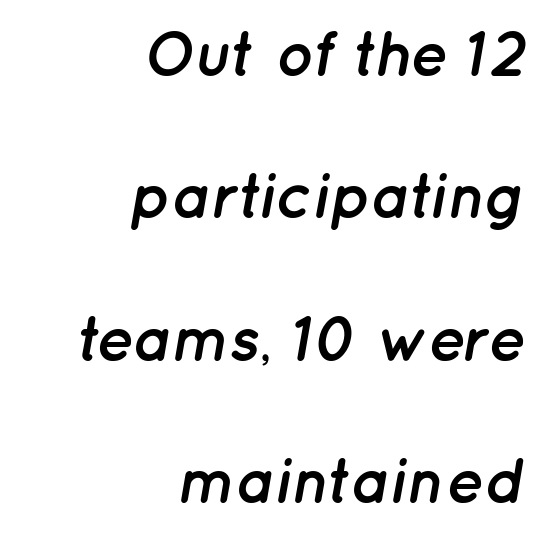
Q: Is the text bold? A: Yes.
Q: Is the text italic (slanted)? A: Yes, it leans right by about 12 degrees.
Q: Is the text underlined? A: No.
Q: How is the paragraph aligned? A: Right-aligned.
Q: Is the spacing between letters normal or unusually wide? A: Normal.
Q: Is the spacing between lines tight, normal or loose? A: Loose.
Q: Width (condensed, normal, or wide)? A: Normal.
Q: Stroke contrast? A: Low.
Q: x-height? A: Medium.
Q: Monospaced? A: No.
